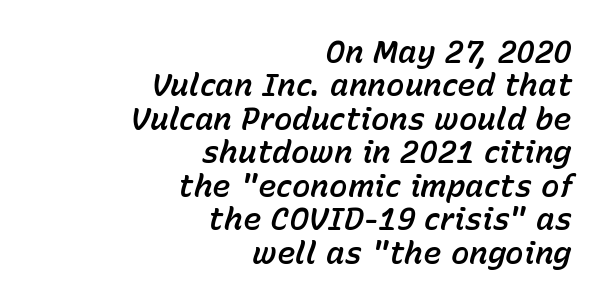
The image shows 31 px text type, italic (leaning right); set right-aligned, tight line spacing (1.08x), normal letter spacing, not underlined; low stroke contrast and a medium x-height.
